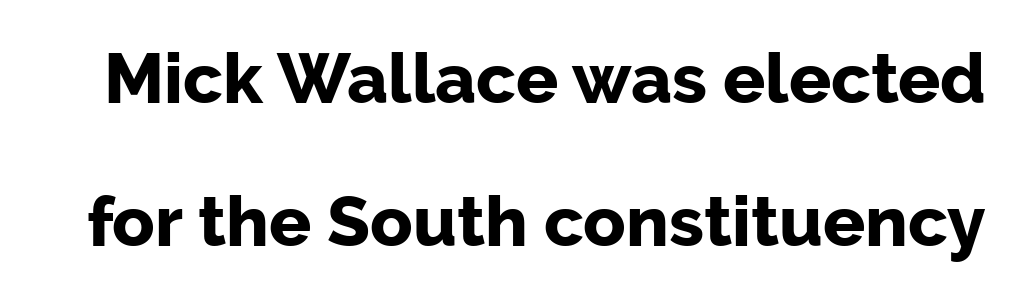
{"serif": "no", "italic": "no", "bold": "yes", "weight": "bold", "width": "normal", "stroke_contrast": "low", "x_height": "medium", "monospaced": "no", "underline": "no", "line_spacing": "loose", "line_spacing_ratio": 2.04, "letter_spacing": "normal", "letter_spacing_em": 0.0, "glyph_px": 70}
